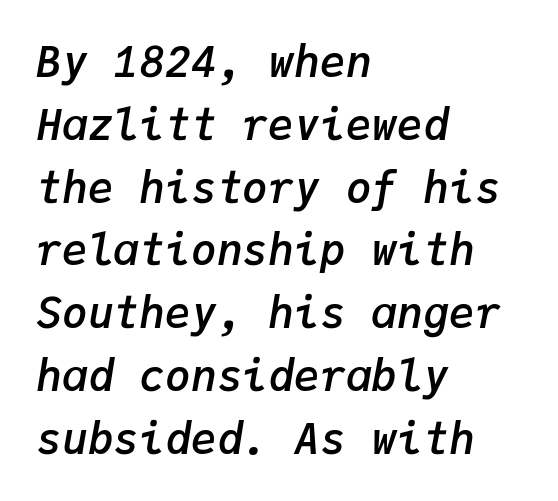
Q: Is the text bold? A: Semi-bold.
Q: Is the text italic (slanted)? A: Yes, it leans right by about 9 degrees.
Q: Is the text underlined? A: No.
Q: How is the paragraph aligned? A: Left-aligned.
Q: Is the spacing between letters normal or unusually wide? A: Normal.
Q: Is the spacing between lines tight, normal or loose? A: Normal.
Q: Width (condensed, normal, or wide)? A: Normal.
Q: Stroke contrast? A: Low.
Q: x-height? A: Medium.
Q: Monospaced? A: Yes.
